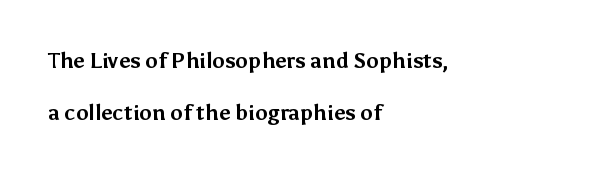
The image shows 21 px bold type, upright; set left-aligned, loose line spacing (2.47x), normal letter spacing, not underlined.
